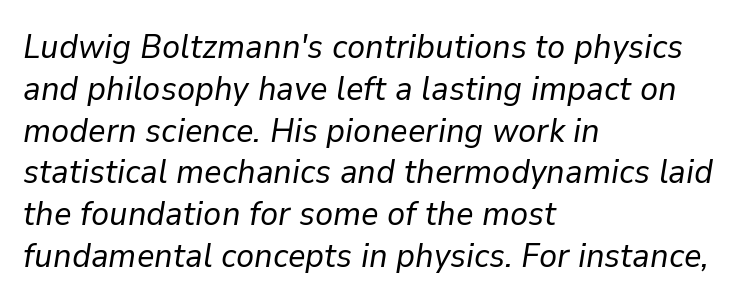
The image shows 34 px regular-weight type, italic (leaning right); set left-aligned, line spacing 1.23x, normal letter spacing, not underlined; low stroke contrast and a medium x-height.
